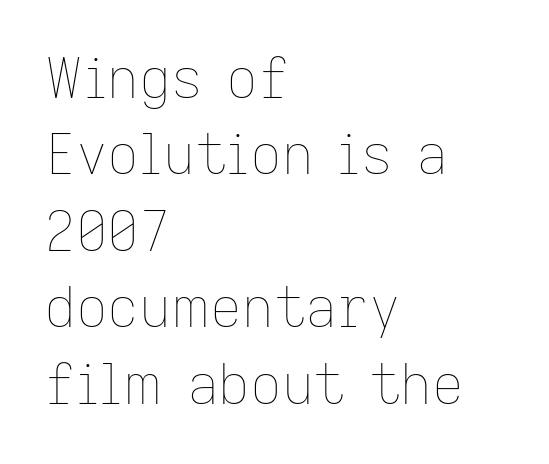
Character widths vary here, with narrow letters taking less room than wide ones. Words appear dense and cohesive because spacing is normal. This rendering uses left alignment, leaving the right contour irregular. Bold? No — there's no thickening of the strokes.
